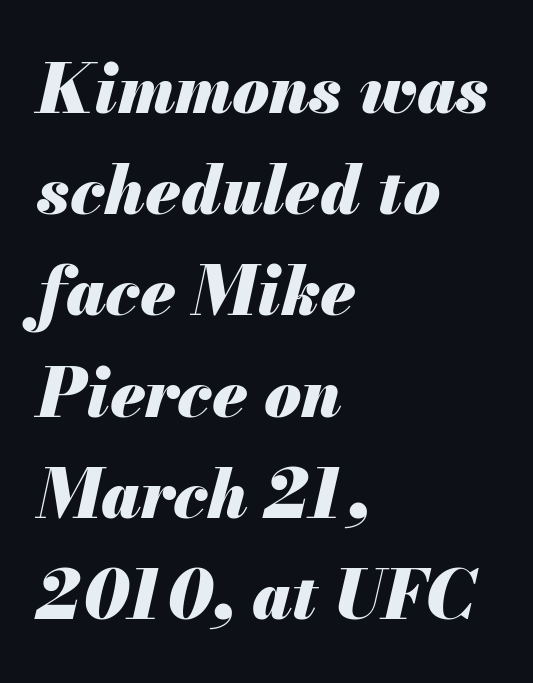
Q: Is the text bold? A: Yes.
Q: Is the text italic (slanted)? A: Yes, it leans right by about 13 degrees.
Q: Is the text underlined? A: No.
Q: How is the paragraph aligned? A: Left-aligned.
Q: Is the spacing between letters normal or unusually wide? A: Normal.
Q: Is the spacing between lines tight, normal or loose? A: Normal.
Q: Width (condensed, normal, or wide)? A: Normal.
Q: Stroke contrast? A: Medium.
Q: x-height? A: Small.
Q: Monospaced? A: No.
